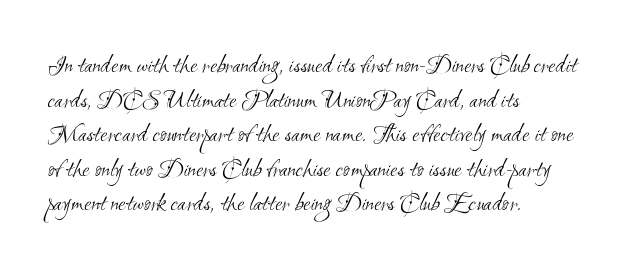
The image shows 26 px text type; set left-aligned, normal line spacing (1.33x), normal letter spacing, not underlined.
